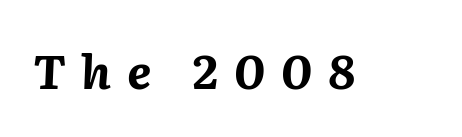
Q: Is the text bold? A: Yes.
Q: Is the text italic (slanted)? A: Yes, it leans right by about 2 degrees.
Q: Is the text underlined? A: No.
Q: Is the spacing between letters normal or unusually wide? A: Unusually wide.
Q: Width (condensed, normal, or wide)? A: Normal.
Q: Stroke contrast? A: Medium.
Q: x-height? A: Medium.
Q: Monospaced? A: No.
